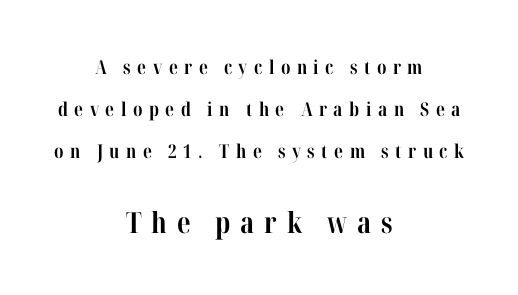
{"serif": "yes", "italic": "no", "bold": "yes", "weight": "bold", "width": "condensed", "stroke_contrast": "high", "x_height": "medium", "monospaced": "no", "underline": "no", "align": "center", "line_spacing": "loose", "line_spacing_ratio": 2.2, "letter_spacing": "wide", "letter_spacing_em": 0.34, "larger_block": "second", "size_ratio": 1.53, "glyph_px": 29}
